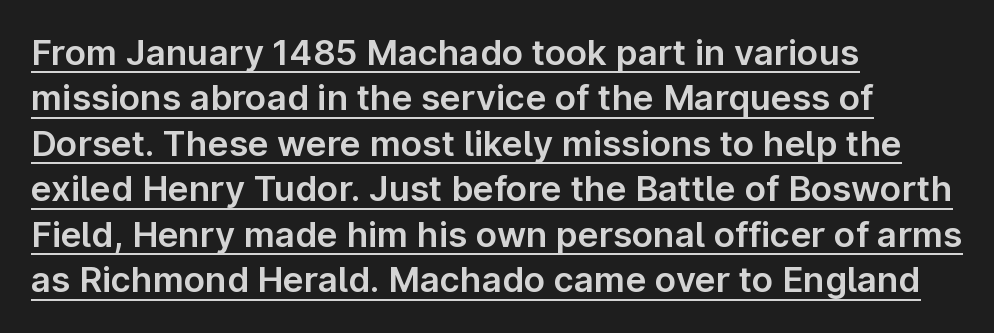
{"serif": "no", "italic": "no", "width": "normal", "stroke_contrast": "low", "x_height": "medium", "monospaced": "no", "underline": "yes", "align": "left", "line_spacing": "normal", "line_spacing_ratio": 1.3, "letter_spacing": "normal", "letter_spacing_em": 0.0, "glyph_px": 35}
